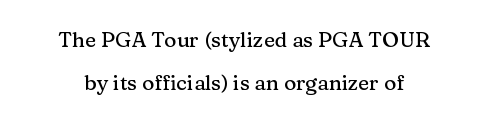
{"italic": "no", "underline": "no", "line_spacing": "loose", "line_spacing_ratio": 2.06, "letter_spacing": "normal", "letter_spacing_em": 0.0, "glyph_px": 21}
